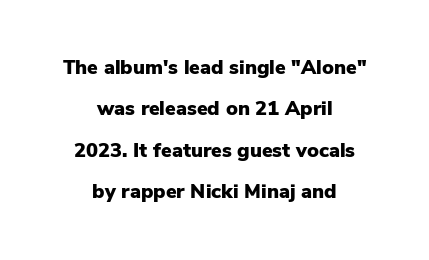
Q: Is the text bold? A: Yes.
Q: Is the text italic (slanted)? A: No, it is upright.
Q: Is the text underlined? A: No.
Q: How is the paragraph aligned? A: Centered.
Q: Is the spacing between letters normal or unusually wide? A: Normal.
Q: Is the spacing between lines tight, normal or loose? A: Loose.
